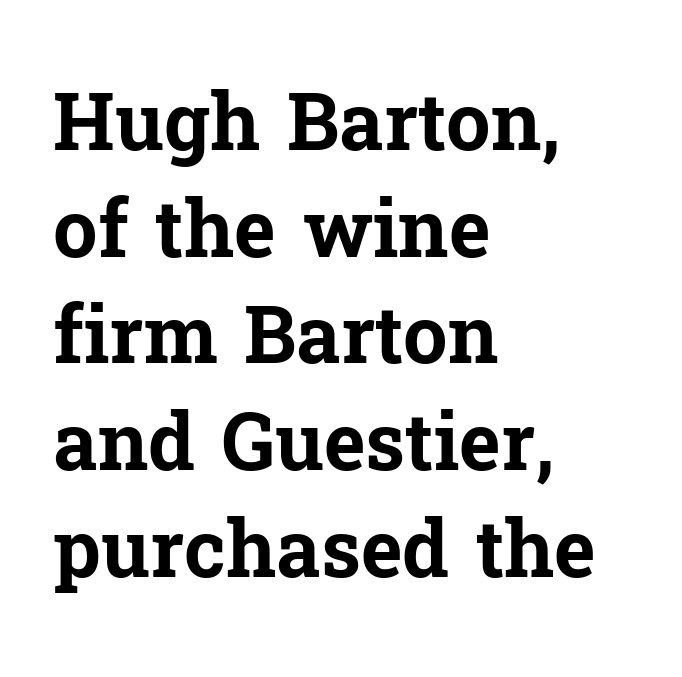
Q: Is the text bold? A: Yes.
Q: Is the text italic (slanted)? A: No, it is upright.
Q: Is the typeface a serif or a sans-serif typeface? A: Serif.
Q: Is the text underlined? A: No.
Q: How is the paragraph aligned? A: Left-aligned.
Q: Is the spacing between letters normal or unusually wide? A: Normal.
Q: Is the spacing between lines tight, normal or loose? A: Normal.
Q: Width (condensed, normal, or wide)? A: Normal.
Q: Stroke contrast? A: Low.
Q: x-height? A: Medium.
Q: Monospaced? A: No.
